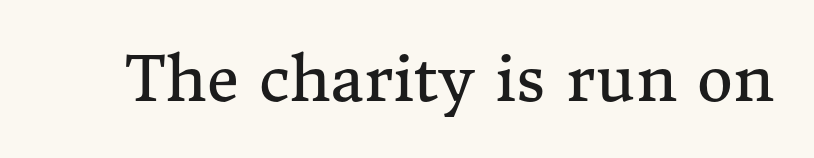
This sample uses a serif face. Note the varied advance widths — an 'i' is clearly narrower than an 'm'. Summary of weight: not heavy and not bold. Nothing unusual about the tracking: characters are spaced as the font intends. Any mark beneath the type? The region is blank.
